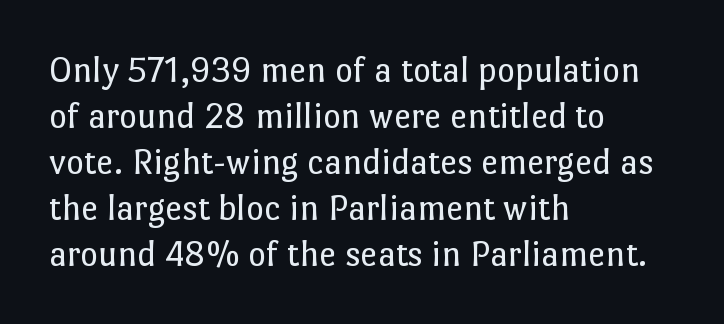
The image shows 38 px regular-weight type, upright; set left-aligned, line spacing 1.21x, normal letter spacing, not underlined; low stroke contrast and a medium x-height.
